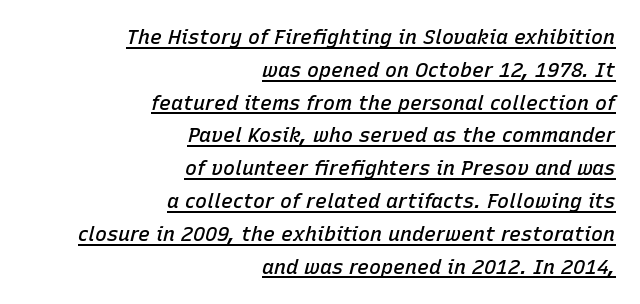
Q: Is the text bold? A: Semi-bold.
Q: Is the text italic (slanted)? A: Yes, it leans right by about 15 degrees.
Q: Is the text underlined? A: Yes.
Q: How is the paragraph aligned? A: Right-aligned.
Q: Is the spacing between letters normal or unusually wide? A: Normal.
Q: Is the spacing between lines tight, normal or loose? A: Normal.
